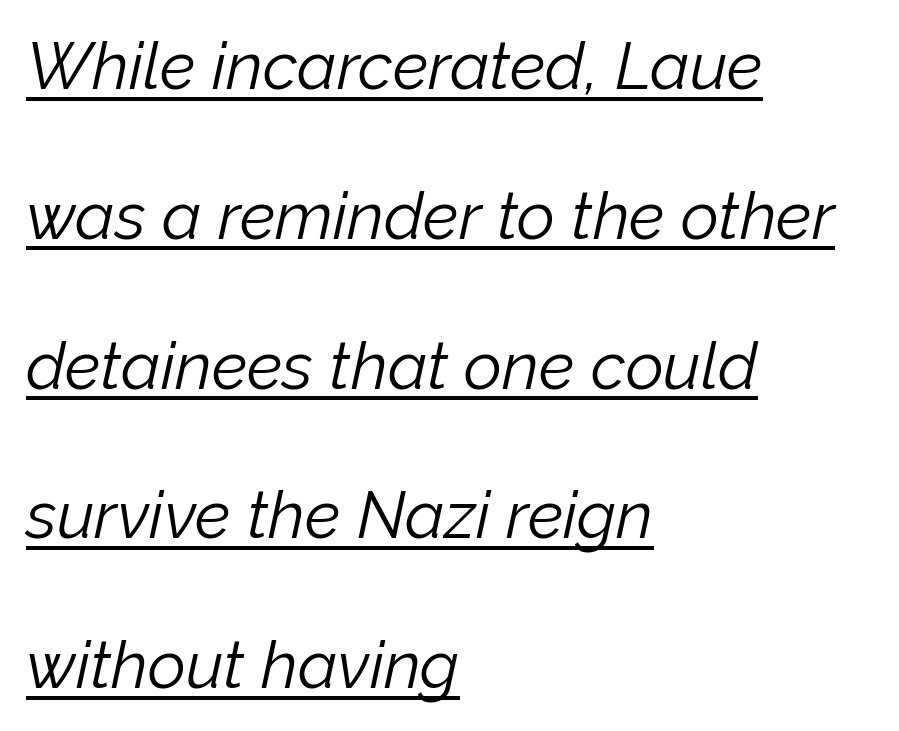
Q: Is the text bold? A: No.
Q: Is the text italic (slanted)? A: Yes, it leans right by about 12 degrees.
Q: Is the text underlined? A: Yes.
Q: How is the paragraph aligned? A: Left-aligned.
Q: Is the spacing between letters normal or unusually wide? A: Normal.
Q: Is the spacing between lines tight, normal or loose? A: Loose.
Q: Width (condensed, normal, or wide)? A: Normal.
Q: Stroke contrast? A: Low.
Q: x-height? A: Medium.
Q: Monospaced? A: No.
